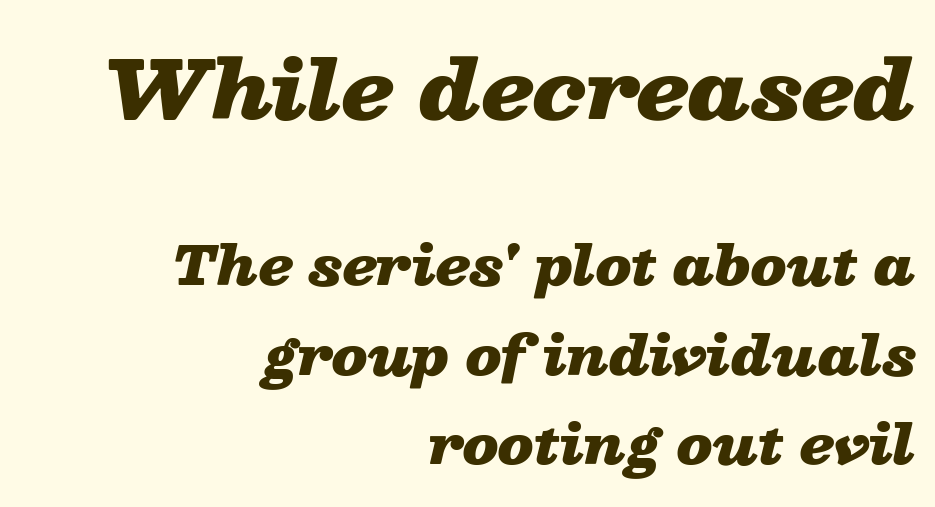
The image shows 80 px heavy, wide type, italic (leaning right); set right-aligned, normal line spacing (1.69x), normal letter spacing, not underlined; the first (top) block is 1.51x larger; low stroke contrast and a medium x-height.
